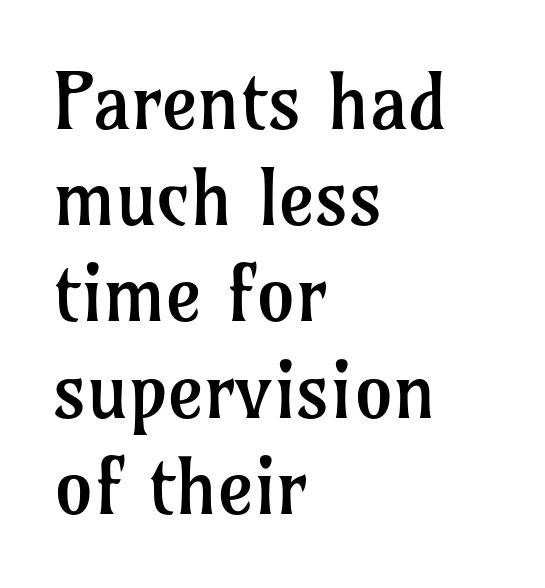
{"serif": "yes", "italic": "no", "bold": "no", "weight": "regular", "width": "normal", "stroke_contrast": "low", "x_height": "medium", "monospaced": "no", "underline": "no", "align": "left", "line_spacing": "normal", "line_spacing_ratio": 1.25, "letter_spacing": "normal", "letter_spacing_em": 0.0, "glyph_px": 77}
